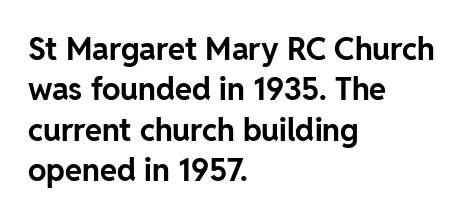
The image shows 31 px bold sans-serif type, upright; set left-aligned, normal line spacing (1.3x), normal letter spacing, not underlined; low stroke contrast and a medium x-height.
